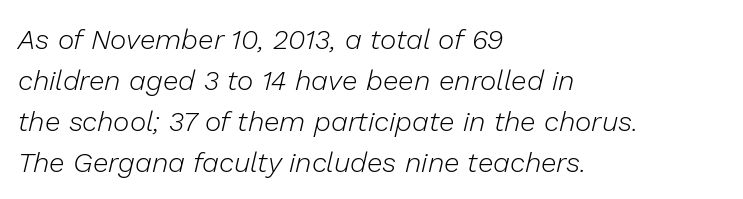
Unmarked baselines from the first word to the last. Does the leading feel generous? No, just average. Notice how the passage keeps a crisp vertical edge on the left only. Observe the ordinary spacing: letters are neighbours, not strangers. This is not heavy type; no bold has been used. Varying glyph widths throughout — classic text-font behaviour.
